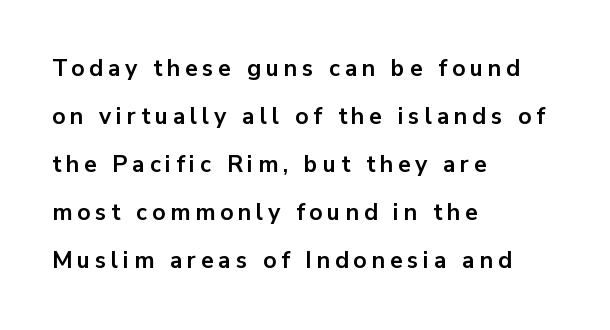
The image shows 23 px bold type, upright; set left-aligned, loose line spacing (2.09x), unusually wide letter spacing (+0.21 em), not underlined.
